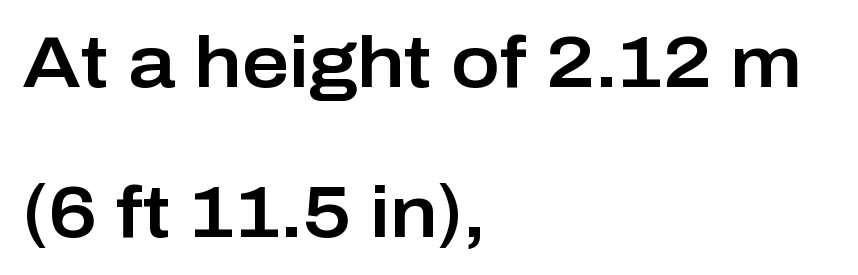
Q: Is the text italic (slanted)? A: No, it is upright.
Q: Is the typeface a serif or a sans-serif typeface? A: Sans-serif.
Q: Is the text underlined? A: No.
Q: How is the paragraph aligned? A: Left-aligned.
Q: Is the spacing between letters normal or unusually wide? A: Normal.
Q: Is the spacing between lines tight, normal or loose? A: Loose.
Q: Width (condensed, normal, or wide)? A: Normal.
Q: Stroke contrast? A: Low.
Q: x-height? A: Medium.
Q: Monospaced? A: No.
